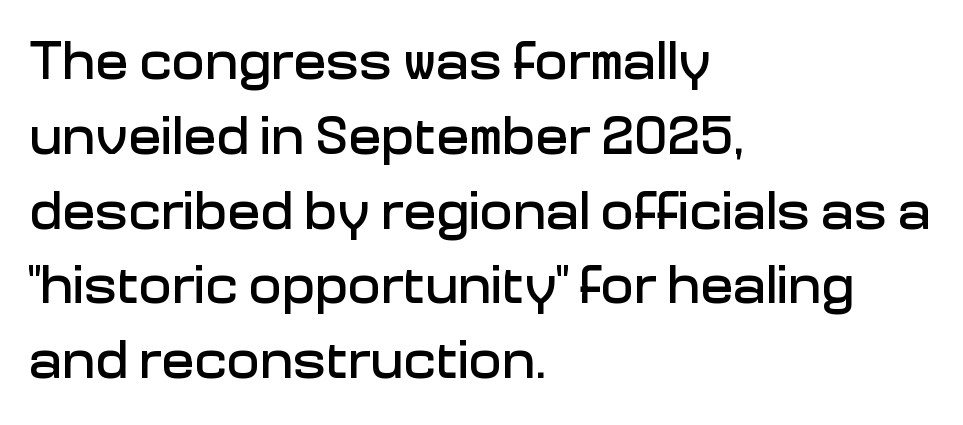
This block has exactly the height ordinary leading produces. Note: no serifs on the glyphs. All the whitespace from short lines collects on the right. Compared with typical body copy, the letter spacing here is the same. Is there any slant? The stems are plumb. Is this a fixed-width face? No — the glyphs have proportional, varying widths.
